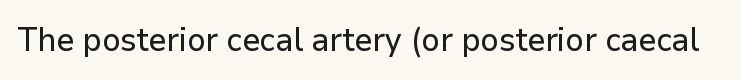
{"serif": "no", "italic": "no", "width": "normal", "stroke_contrast": "low", "x_height": "medium", "monospaced": "no", "underline": "no", "letter_spacing": "normal", "letter_spacing_em": 0.0, "glyph_px": 33}
